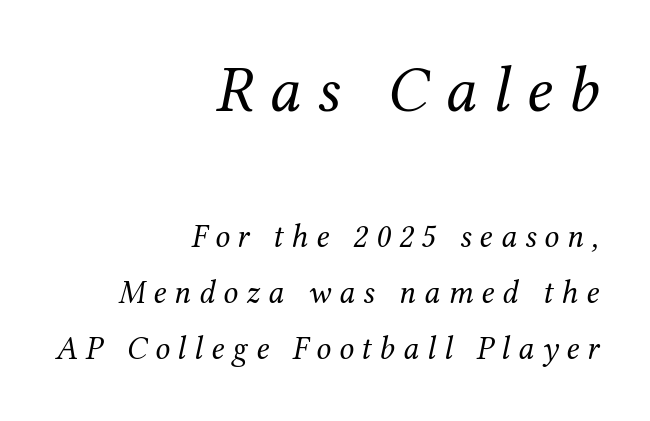
This sample has the flowing, uneven cadence of proportional lettering. Each stroke keeps to a modest, everyday thickness or less. The space beneath each line is pristine and unruled. Block one is the big one; block two sits smaller underneath. Slanted lettering throughout. Note: serifs present on the glyphs.
